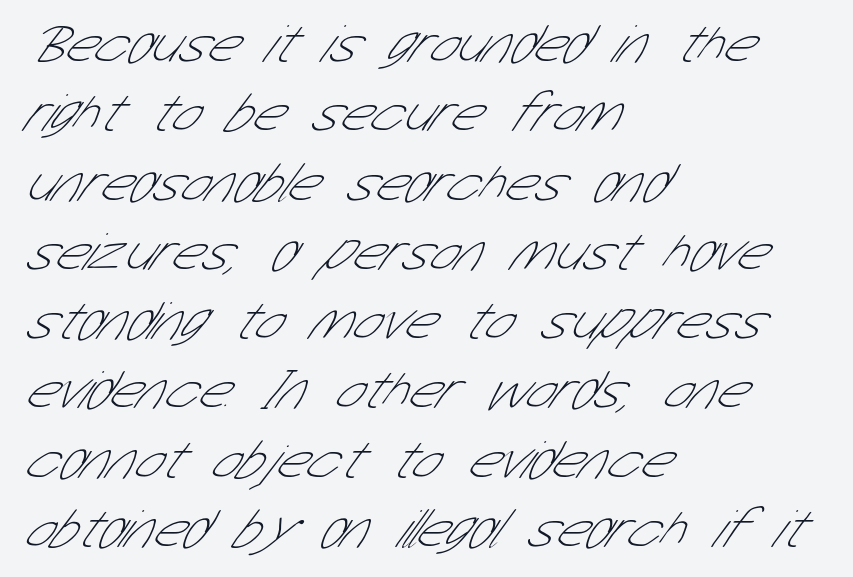
{"serif": "no", "bold": "no", "weight": "thin", "width": "condensed", "stroke_contrast": "low", "x_height": "medium", "monospaced": "no", "underline": "no", "align": "left", "line_spacing": "normal", "line_spacing_ratio": 1.26, "letter_spacing": "normal", "letter_spacing_em": 0.0, "glyph_px": 55}
